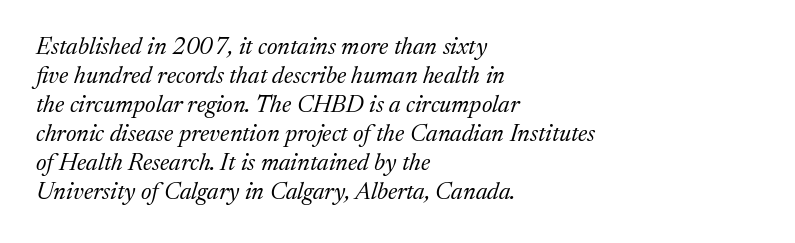
{"italic": "yes", "lean": "right", "slant_degrees": 17, "bold": "no", "underline": "no", "align": "left", "line_spacing_ratio": 1.21, "letter_spacing": "normal", "letter_spacing_em": 0.0, "glyph_px": 24}
